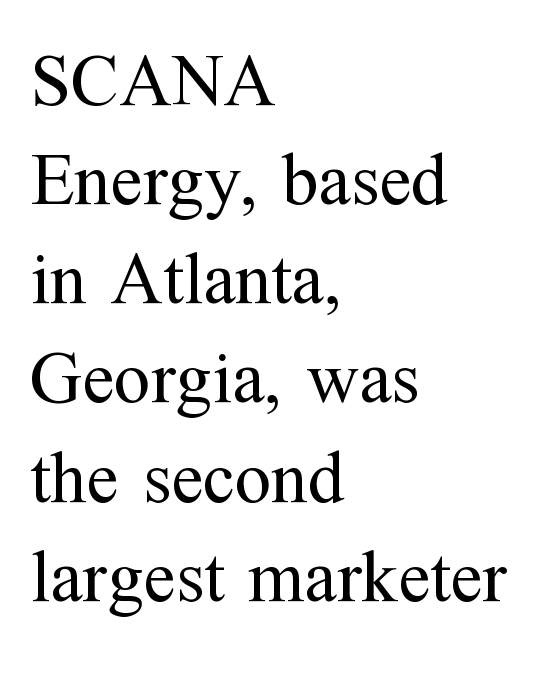
What kind of face is this? One with serifs. A bare baseline throughout the passage. There is no visible air inserted between adjacent glyphs. Heft: none added — not bold.
